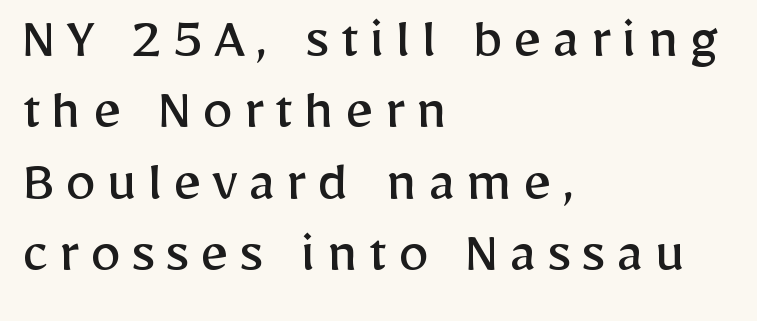
Q: Is the text bold? A: No.
Q: Is the text italic (slanted)? A: No, it is upright.
Q: Is the typeface a serif or a sans-serif typeface? A: Sans-serif.
Q: Is the text underlined? A: No.
Q: How is the paragraph aligned? A: Left-aligned.
Q: Is the spacing between lines tight, normal or loose? A: Tight.
Q: Width (condensed, normal, or wide)? A: Normal.
Q: Stroke contrast? A: Low.
Q: x-height? A: Medium.
Q: Monospaced? A: No.
